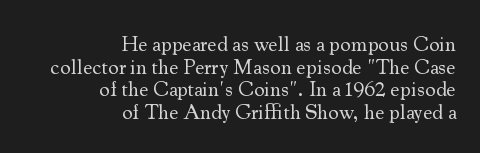
The image shows 21 px text type, upright; set right-aligned, tight line spacing (1.08x), normal letter spacing, not underlined.
